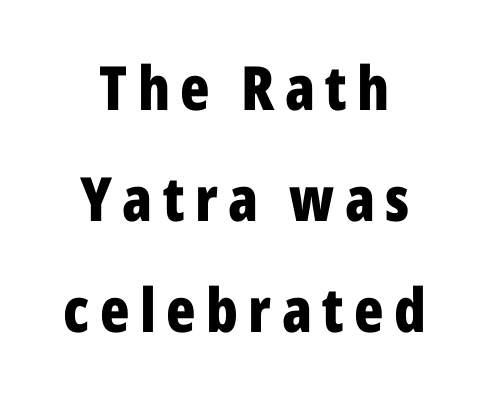
Q: Is the text bold? A: Yes.
Q: Is the text italic (slanted)? A: No, it is upright.
Q: Is the typeface a serif or a sans-serif typeface? A: Sans-serif.
Q: Is the text underlined? A: No.
Q: How is the paragraph aligned? A: Centered.
Q: Width (condensed, normal, or wide)? A: Condensed.
Q: Stroke contrast? A: Low.
Q: x-height? A: Medium.
Q: Monospaced? A: No.
